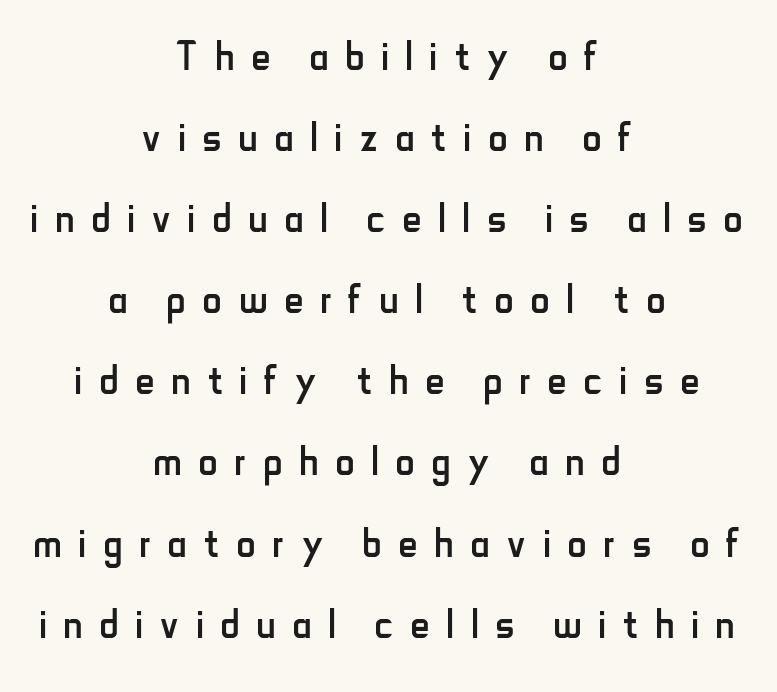
Someone cranked the tracking dial way up on this one. Compared with a flush-left layout, this one balances lines on the center instead. A typesetter would call this leading conventional body-copy spacing. Is this a fixed-width face? No — the glyphs have proportional, varying widths. Rendered with straight, roman letterforms. Has an underline been added? It has not.
